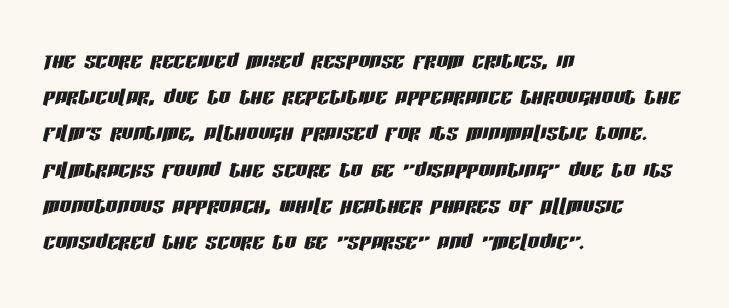
Q: Is the text italic (slanted)? A: Yes, it leans right by about 13 degrees.
Q: Is the text underlined? A: No.
Q: How is the paragraph aligned? A: Left-aligned.
Q: Is the spacing between letters normal or unusually wide? A: Normal.
Q: Is the spacing between lines tight, normal or loose? A: Normal.
Q: Width (condensed, normal, or wide)? A: Condensed.
Q: Stroke contrast? A: Low.
Q: x-height? A: Large.
Q: Monospaced? A: No.
